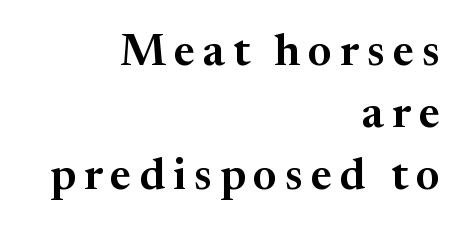
The image shows 45 px serif type, upright; set right-aligned, normal line spacing (1.38x), not underlined; medium stroke contrast and a medium x-height.
